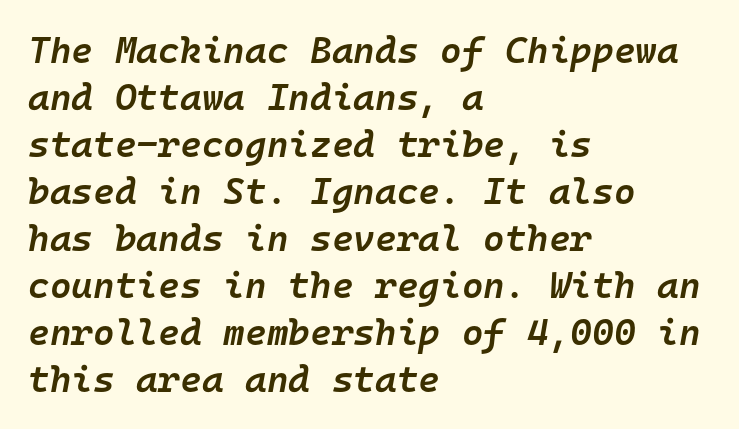
The image shows 37 px semibold type, italic (leaning right), monospaced; set left-aligned, normal line spacing (1.27x), normal letter spacing, not underlined; low stroke contrast and a medium x-height.
